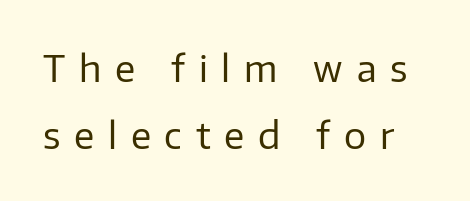
{"serif": "no", "italic": "no", "bold": "no", "weight": "regular", "width": "normal", "stroke_contrast": "low", "x_height": "medium", "monospaced": "no", "underline": "no", "line_spacing_ratio": 1.81, "letter_spacing": "wide", "letter_spacing_em": 0.37, "glyph_px": 37}
